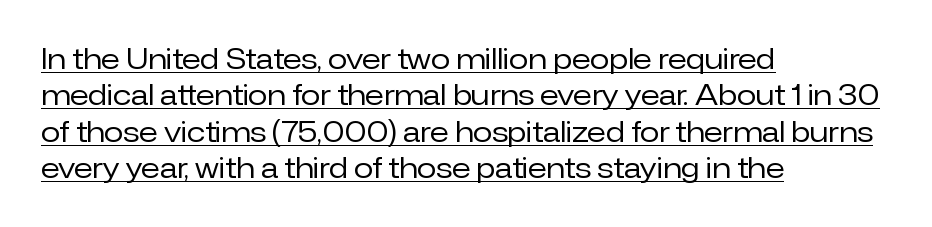
{"serif": "no", "italic": "no", "bold": "no", "weight": "regular", "width": "normal", "stroke_contrast": "low", "x_height": "medium", "monospaced": "no", "underline": "yes", "align": "left", "line_spacing": "normal", "line_spacing_ratio": 1.3, "letter_spacing": "normal", "letter_spacing_em": 0.0, "glyph_px": 28}
